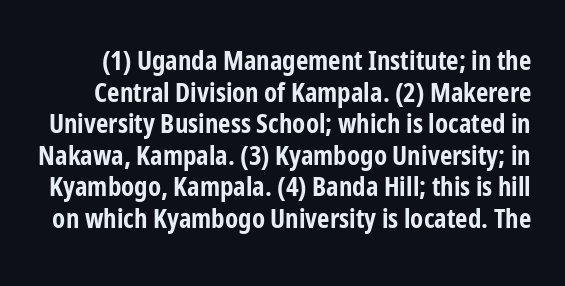
Q: Is the text bold? A: Yes.
Q: Is the text italic (slanted)? A: No, it is upright.
Q: Is the text underlined? A: No.
Q: Is the spacing between letters normal or unusually wide? A: Normal.
